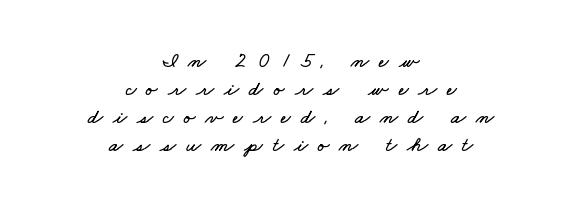
You could only call the tracking loose — the letters float apart. Notice how descenders clear the ascenders below comfortably — that's standard leading. Caption: multi-line text, centered on the measure. Nobody drew a line under any word here.
